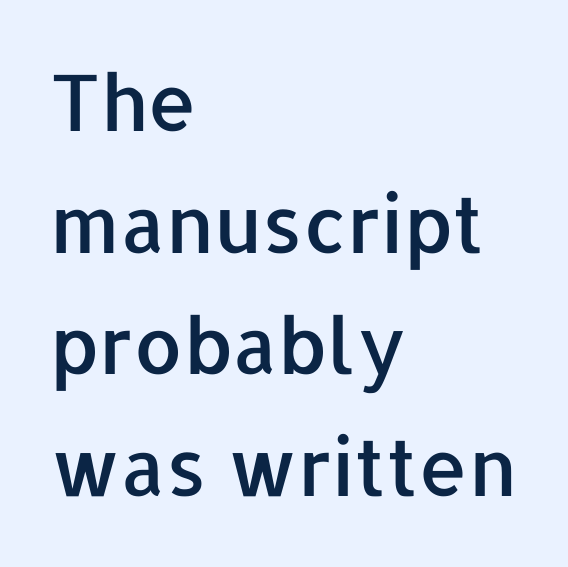
The image shows 78 px sans-serif type, upright; set left-aligned, normal line spacing (1.56x), normal letter spacing, not underlined; low stroke contrast and a medium x-height.
